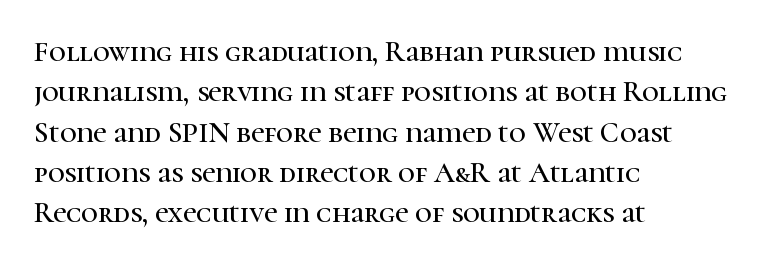
{"serif": "yes", "italic": "no", "width": "normal", "stroke_contrast": "high", "x_height": "medium", "monospaced": "no", "underline": "no", "align": "left", "line_spacing": "normal", "line_spacing_ratio": 1.39, "letter_spacing": "normal", "letter_spacing_em": 0.0, "glyph_px": 29}
